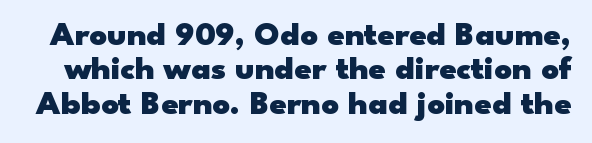
Q: Is the text bold? A: Yes.
Q: Is the text italic (slanted)? A: No, it is upright.
Q: Is the typeface a serif or a sans-serif typeface? A: Sans-serif.
Q: Is the text underlined? A: No.
Q: Is the spacing between letters normal or unusually wide? A: Normal.
Q: Is the spacing between lines tight, normal or loose? A: Tight.
Q: Width (condensed, normal, or wide)? A: Wide.
Q: Stroke contrast? A: Low.
Q: x-height? A: Small.
Q: Monospaced? A: No.
